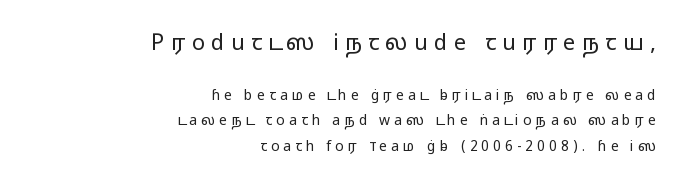
The image shows 22 px text type, upright; set right-aligned, line spacing 1.83x, unusually wide letter spacing (+0.29 em), not underlined; the first (top) block is 1.57x larger.
